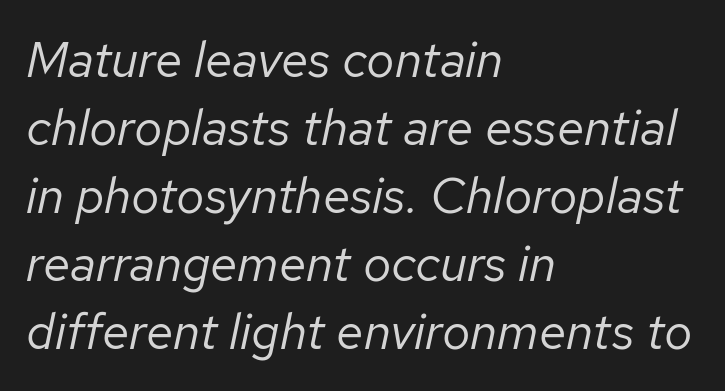
{"italic": "yes", "lean": "right", "slant_degrees": 12, "bold": "no", "weight": "regular", "width": "normal", "stroke_contrast": "low", "x_height": "medium", "monospaced": "no", "underline": "no", "align": "left", "line_spacing": "normal", "line_spacing_ratio": 1.36, "letter_spacing": "normal", "letter_spacing_em": 0.0, "glyph_px": 50}
